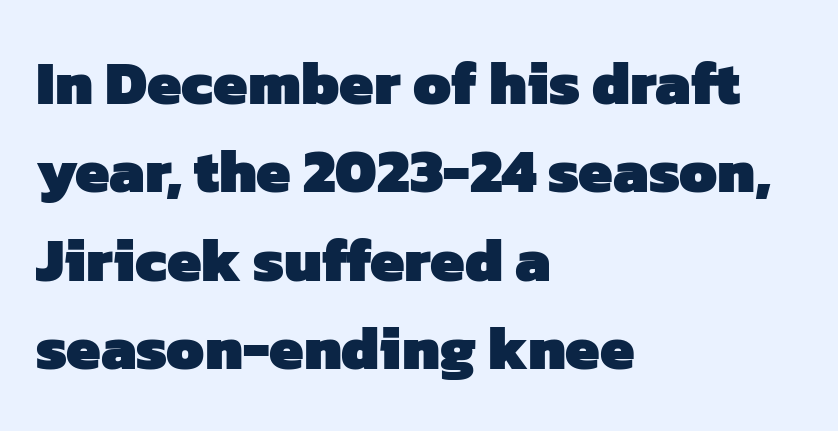
{"serif": "no", "bold": "yes", "weight": "heavy", "width": "normal", "stroke_contrast": "low", "x_height": "medium", "monospaced": "no", "underline": "no", "align": "left", "line_spacing": "normal", "line_spacing_ratio": 1.45, "letter_spacing": "normal", "letter_spacing_em": 0.0, "glyph_px": 61}
